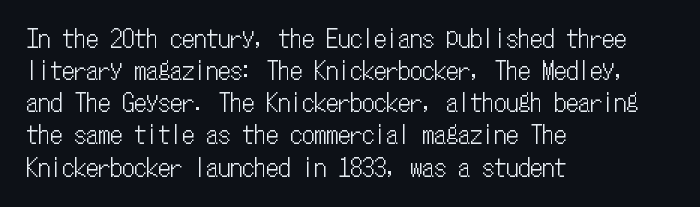
Just letters on the line, the space beneath them empty. Honestly, the row spacing looks completely unremarkable. No italicization has been applied; the sample stays upright. Teacher's note: observe the even left margin — that is flush-left alignment. Glyph-to-glyph distance matches everyday printed text.
